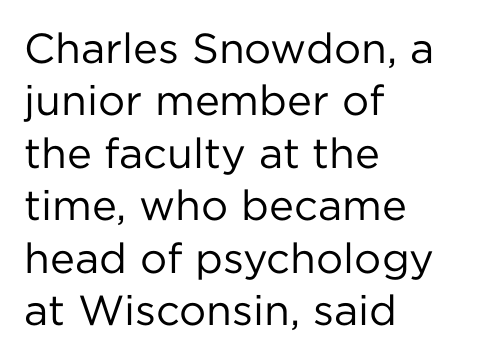
Unmarked baselines from the first word to the last. The face used here is proportionally spaced, like ordinary book or web type. Whoever set this chose a conventional vertical rhythm. Nothing unusual about the tracking: characters are spaced as the font intends. Ordinary non-slanted type is in use. Look at the bottom of the vertical strokes: they stop flat, with no serifs.
